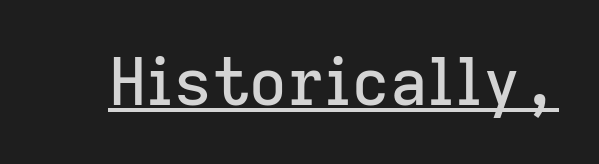
The image shows 65 px sans-serif type, upright; set normal letter spacing, underlined; low stroke contrast and a medium x-height.
